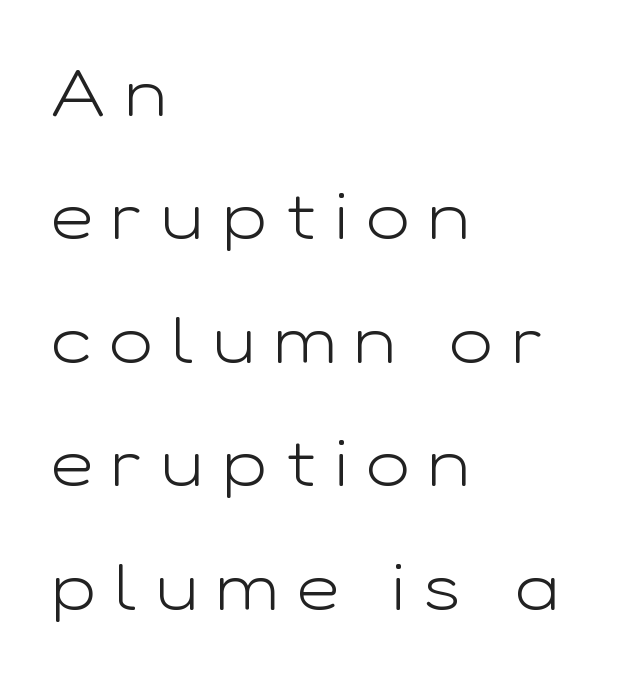
{"serif": "no", "italic": "no", "bold": "no", "weight": "light", "width": "wide", "stroke_contrast": "low", "x_height": "medium", "monospaced": "no", "underline": "no", "align": "left", "line_spacing": "loose", "line_spacing_ratio": 1.9, "letter_spacing": "wide", "letter_spacing_em": 0.29, "glyph_px": 65}
